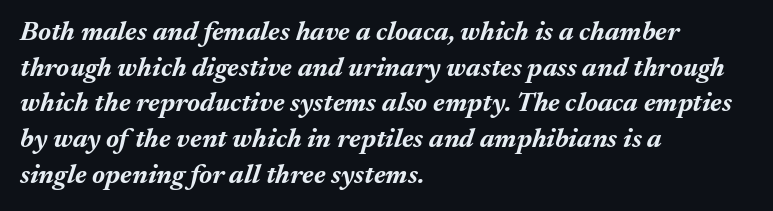
Bare-footed words on every line. Default kerning and tracking; the words read as compact shapes. This sample keeps an unexceptional amount of space between lines. Line beginnings align vertically; line endings do not. What weight is shown? A full bold with thick strokes. Every character sits at an angle, as italics do.
